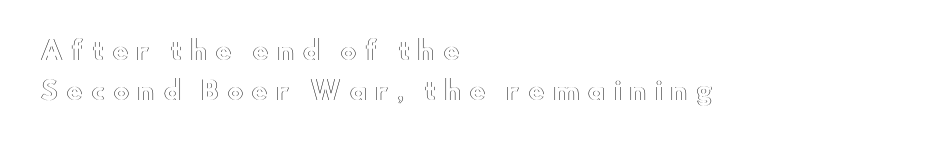
{"italic": "no", "underline": "no", "align": "left", "line_spacing": "normal", "line_spacing_ratio": 1.62, "letter_spacing": "wide", "letter_spacing_em": 0.31, "glyph_px": 25}
